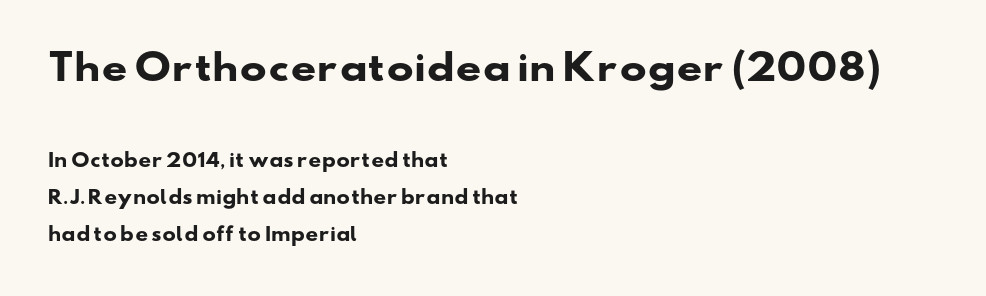
A typesetter would call this zero additional tracking. Compared with typical paragraphs, the rows here are farther apart. I'd describe the lettering as bold — thick and assertive. No feet cap the strokes, marking this as sans-serif type. Look at the glyph heights: the upper group is clearly the bigger setting.
